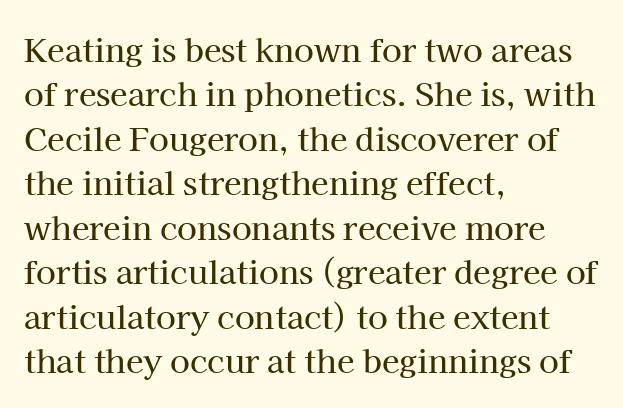
{"serif": "yes", "italic": "no", "width": "normal", "stroke_contrast": "high", "x_height": "medium", "monospaced": "no", "underline": "no", "align": "left", "line_spacing": "normal", "line_spacing_ratio": 1.39, "letter_spacing": "normal", "letter_spacing_em": 0.0, "glyph_px": 32}
